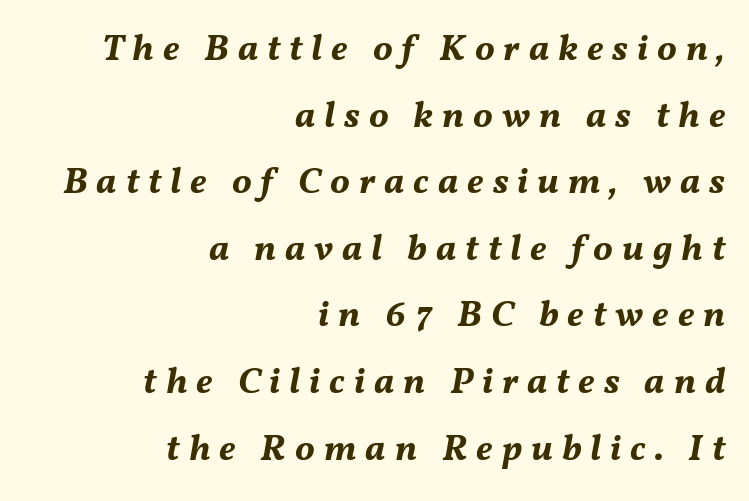
{"italic": "yes", "lean": "right", "slant_degrees": 11, "bold": "yes", "weight": "bold", "width": "normal", "stroke_contrast": "medium", "x_height": "medium", "monospaced": "no", "underline": "no", "align": "right", "line_spacing_ratio": 1.8, "letter_spacing": "wide", "letter_spacing_em": 0.24, "glyph_px": 37}
